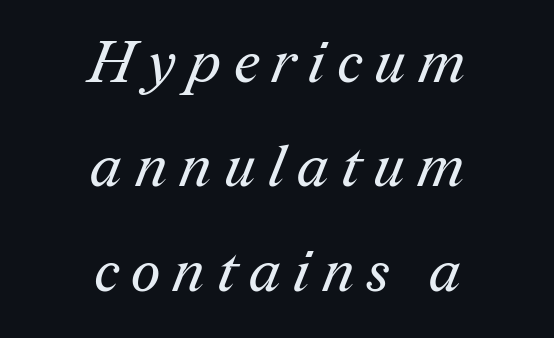
{"serif": "yes", "bold": "no", "weight": "regular", "width": "normal", "stroke_contrast": "medium", "x_height": "medium", "monospaced": "no", "underline": "no", "align": "center", "line_spacing_ratio": 1.8, "letter_spacing": "wide", "letter_spacing_em": 0.22, "glyph_px": 58}
